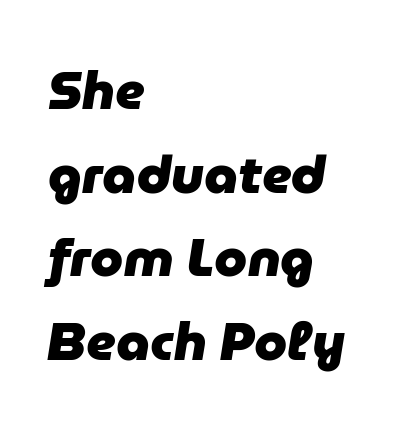
The image shows 53 px heavy type, italic (leaning right); set left-aligned, normal line spacing (1.58x), normal letter spacing, not underlined; low stroke contrast and a medium x-height.
